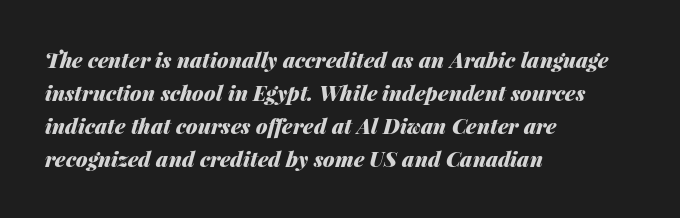
{"italic": "yes", "lean": "right", "slant_degrees": 14, "bold": "yes", "underline": "no", "align": "left", "line_spacing": "normal", "line_spacing_ratio": 1.57, "letter_spacing": "normal", "letter_spacing_em": 0.0, "glyph_px": 21}
